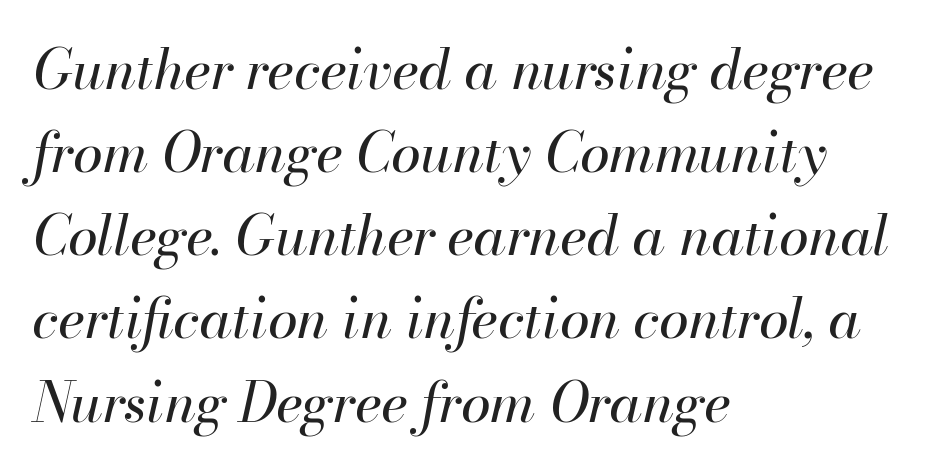
Leading: standard. Think standard paragraph weight, or any step lighter than that. The paragraph has a hard left edge and a soft right edge. Check the space under the baseline: it is left empty. Varying glyph widths throughout — classic text-font behaviour.
